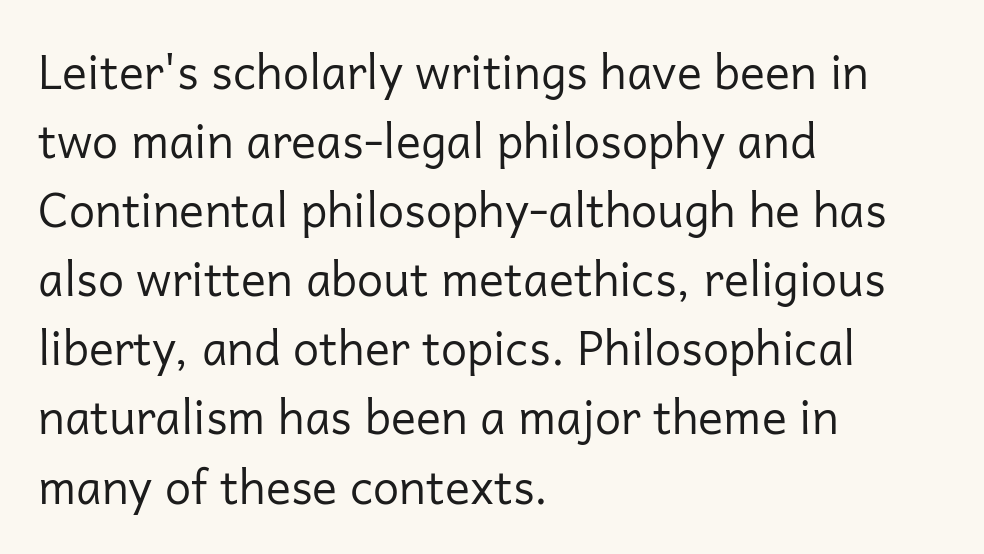
Leading: standard. Examine the stroke ends and you'll find no serifs. Spacing verdict: proportional, widths tailored to each character. Vertical strokes here are truly vertical. The lines are quadded left.
